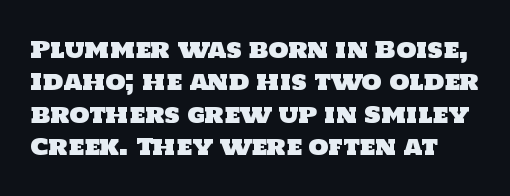
Q: Is the text underlined? A: No.
Q: Is the spacing between letters normal or unusually wide? A: Normal.
Q: Is the spacing between lines tight, normal or loose? A: Normal.
